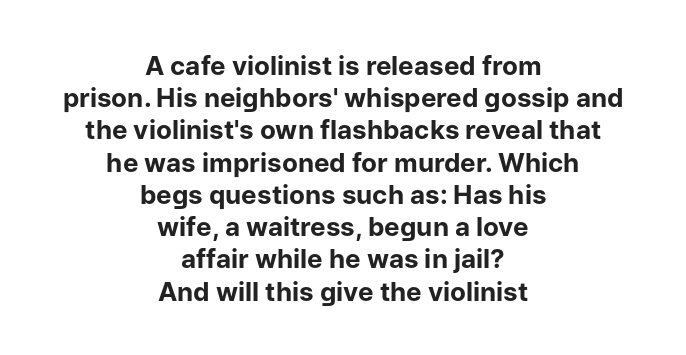
The image shows 26 px bold type, upright; set centered, line spacing 1.24x, normal letter spacing, not underlined.
